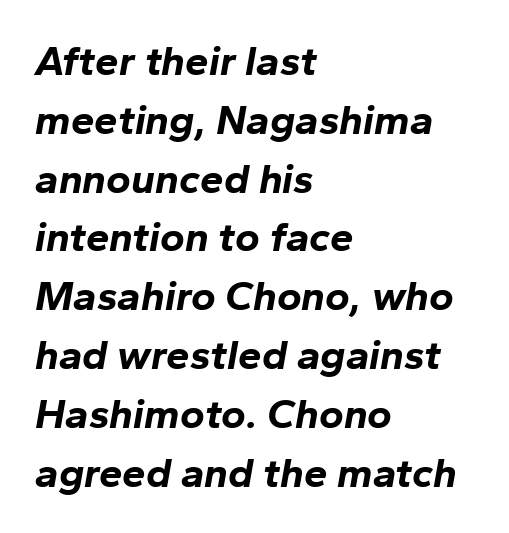
Q: Is the text bold? A: Yes.
Q: Is the text italic (slanted)? A: Yes, it leans right by about 10 degrees.
Q: Is the text underlined? A: No.
Q: How is the paragraph aligned? A: Left-aligned.
Q: Is the spacing between letters normal or unusually wide? A: Normal.
Q: Is the spacing between lines tight, normal or loose? A: Normal.
Q: Width (condensed, normal, or wide)? A: Normal.
Q: Stroke contrast? A: Low.
Q: x-height? A: Medium.
Q: Monospaced? A: No.
